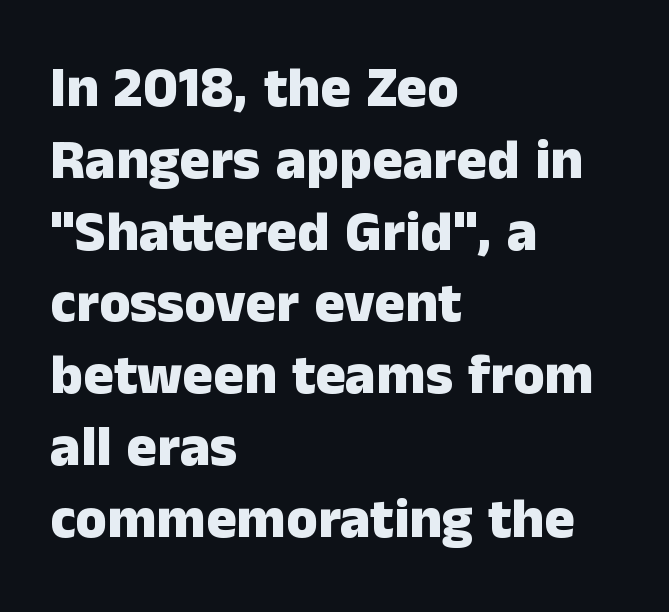
{"serif": "no", "italic": "no", "bold": "yes", "weight": "heavy", "width": "normal", "stroke_contrast": "low", "x_height": "medium", "monospaced": "no", "underline": "no", "align": "left", "line_spacing": "normal", "line_spacing_ratio": 1.26, "letter_spacing": "normal", "letter_spacing_em": 0.0, "glyph_px": 57}
